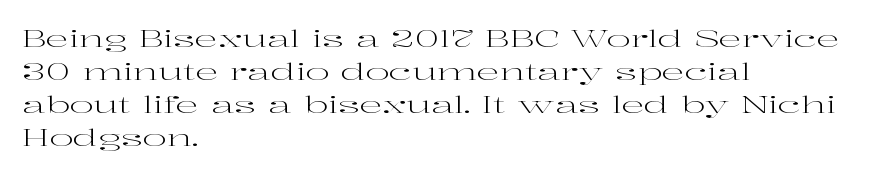
{"italic": "no", "bold": "no", "underline": "no", "align": "left", "line_spacing": "normal", "line_spacing_ratio": 1.43, "letter_spacing": "normal", "letter_spacing_em": 0.0, "glyph_px": 23}
